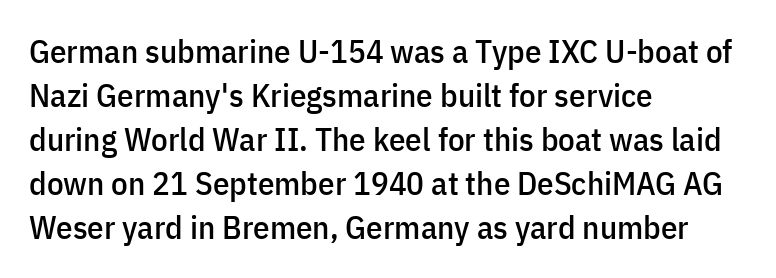
Q: Is the text italic (slanted)? A: No, it is upright.
Q: Is the typeface a serif or a sans-serif typeface? A: Sans-serif.
Q: Is the text underlined? A: No.
Q: How is the paragraph aligned? A: Left-aligned.
Q: Is the spacing between letters normal or unusually wide? A: Normal.
Q: Is the spacing between lines tight, normal or loose? A: Normal.
Q: Width (condensed, normal, or wide)? A: Condensed.
Q: Stroke contrast? A: Low.
Q: x-height? A: Medium.
Q: Monospaced? A: No.
